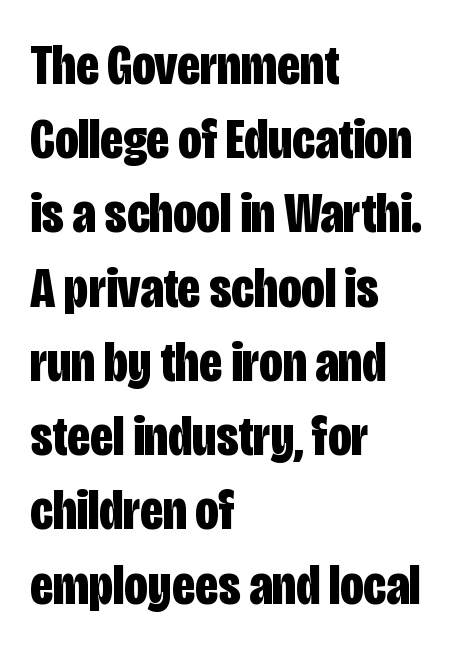
Q: Is the text bold? A: Yes.
Q: Is the text italic (slanted)? A: No, it is upright.
Q: Is the typeface a serif or a sans-serif typeface? A: Sans-serif.
Q: Is the text underlined? A: No.
Q: How is the paragraph aligned? A: Left-aligned.
Q: Is the spacing between letters normal or unusually wide? A: Normal.
Q: Is the spacing between lines tight, normal or loose? A: Normal.
Q: Width (condensed, normal, or wide)? A: Condensed.
Q: Stroke contrast? A: Low.
Q: x-height? A: Large.
Q: Monospaced? A: No.
